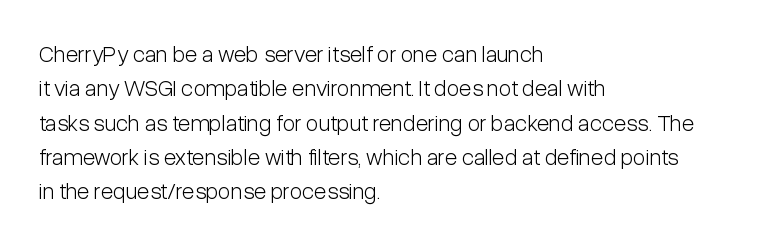
The vertical gap from one line to the next is medium. These lines were composed using upright roman letters. Horizontal alignment here is leftward, the default for most running prose. The gaps between neighbouring characters are ordinary and unremarkable. Weight: regular or lighter.
